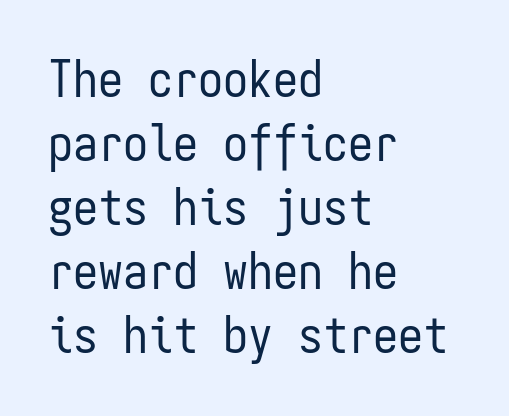
The image shows 50 px regular-weight, condensed sans-serif type, upright, monospaced; set left-aligned, normal line spacing (1.28x), normal letter spacing, not underlined; low stroke contrast and a medium x-height.
